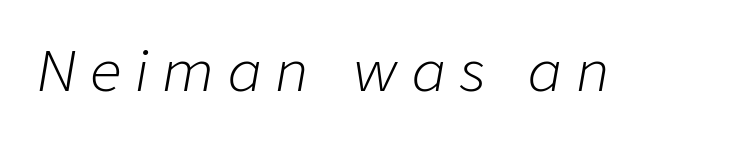
{"italic": "yes", "lean": "right", "slant_degrees": 9, "bold": "no", "weight": "light", "width": "normal", "stroke_contrast": "low", "x_height": "medium", "monospaced": "no", "underline": "no", "letter_spacing": "wide", "letter_spacing_em": 0.25, "glyph_px": 56}
